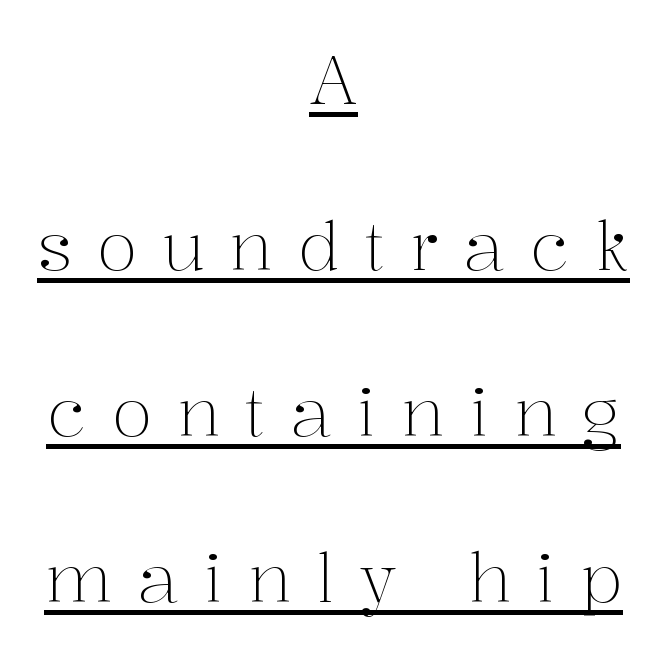
Glance below the letters and you will spot a drawn line. In terms of leading, this rendering errs on the spacious side. This sample uses expanded letter spacing, leaving extra air between glyphs. Think of a printed novel: that variable character pitch is what you see here. The whitespace from short lines is split evenly between both sides. Weight: regular or lighter.
